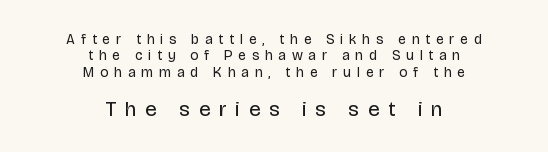
{"italic": "no", "bold": "no", "underline": "no", "align": "center", "line_spacing_ratio": 1.17, "letter_spacing": "wide", "letter_spacing_em": 0.42, "larger_block": "second", "size_ratio": 1.5, "glyph_px": 21}
